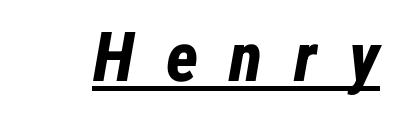
The image shows 69 px bold, condensed type, italic (leaning right); set unusually wide letter spacing (+0.46 em), underlined; low stroke contrast and a medium x-height.
